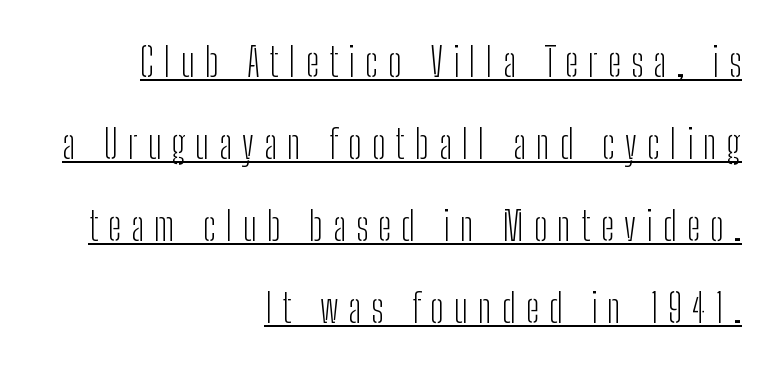
The designer dialed line spacing up above the default. Looks like regular typesetting: each glyph gets only the width it needs. Notice how the passage keeps a crisp vertical edge on the right only. This sample uses an upright cut, with every glyph sitting square on the baseline. The passage shown is not bold in any degree.
